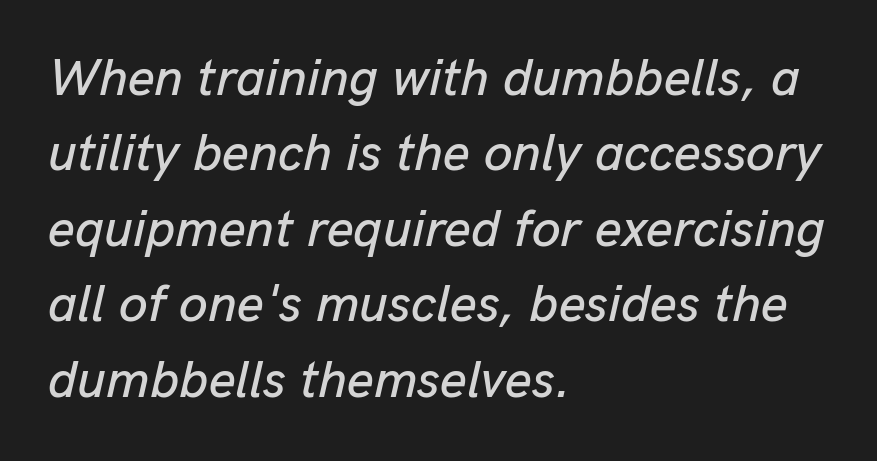
Q: Is the text italic (slanted)? A: Yes, it leans right by about 13 degrees.
Q: Is the text underlined? A: No.
Q: How is the paragraph aligned? A: Left-aligned.
Q: Is the spacing between letters normal or unusually wide? A: Normal.
Q: Is the spacing between lines tight, normal or loose? A: Normal.
Q: Width (condensed, normal, or wide)? A: Normal.
Q: Stroke contrast? A: Low.
Q: x-height? A: Medium.
Q: Monospaced? A: No.
